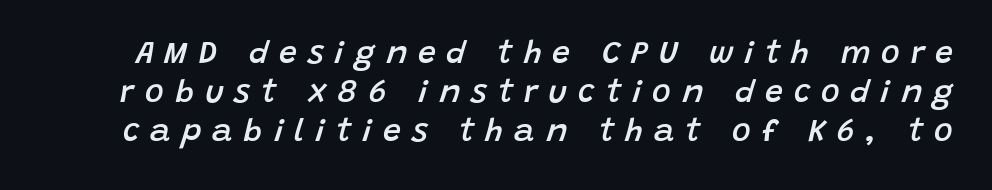
{"italic": "yes", "lean": "right", "slant_degrees": 15, "bold": "semi", "weight": "semibold", "width": "normal", "stroke_contrast": "low", "x_height": "large", "monospaced": "no", "underline": "no", "line_spacing_ratio": 1.22, "letter_spacing": "wide", "letter_spacing_em": 0.34, "glyph_px": 32}
